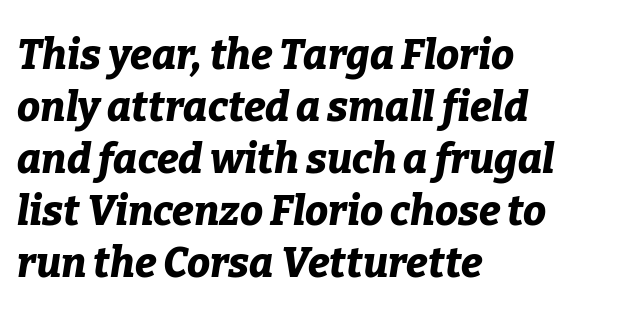
{"italic": "yes", "lean": "right", "slant_degrees": 9, "bold": "yes", "weight": "bold", "width": "normal", "stroke_contrast": "low", "x_height": "medium", "monospaced": "no", "underline": "no", "align": "left", "line_spacing": "normal", "line_spacing_ratio": 1.27, "letter_spacing": "normal", "letter_spacing_em": 0.0, "glyph_px": 41}
